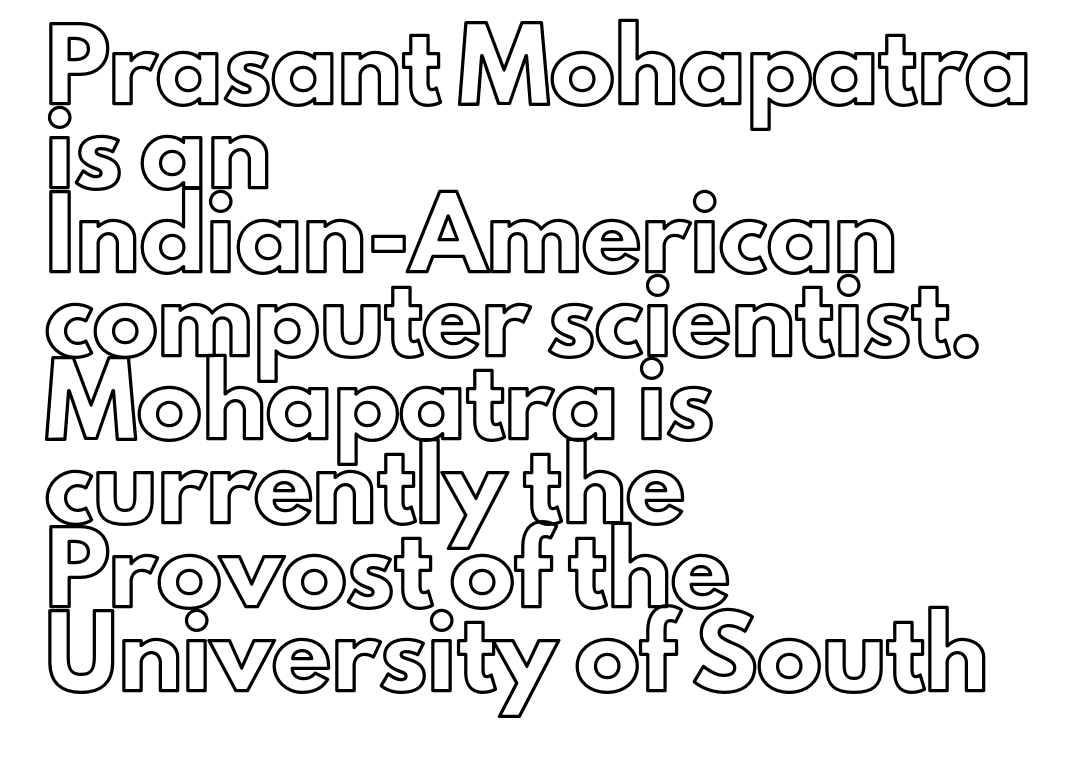
Note the varied advance widths — an 'i' is clearly narrower than an 'm'. Does the leading feel generous? No, just average. This is roman type, the default non-slanted kind. These lines stack with their left ends in a neat column.
